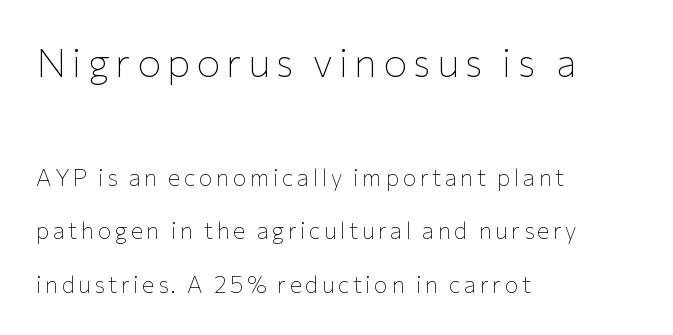
Q: Is the text bold? A: No.
Q: Is the text italic (slanted)? A: No, it is upright.
Q: Is the typeface a serif or a sans-serif typeface? A: Sans-serif.
Q: Is the text underlined? A: No.
Q: How is the paragraph aligned? A: Left-aligned.
Q: Is the spacing between lines tight, normal or loose? A: Loose.
Q: Which block of text is set in a larger size, the first (top) or the second (bottom)? A: The first (top) one.
Q: Width (condensed, normal, or wide)? A: Normal.
Q: Stroke contrast? A: Low.
Q: x-height? A: Medium.
Q: Monospaced? A: No.
